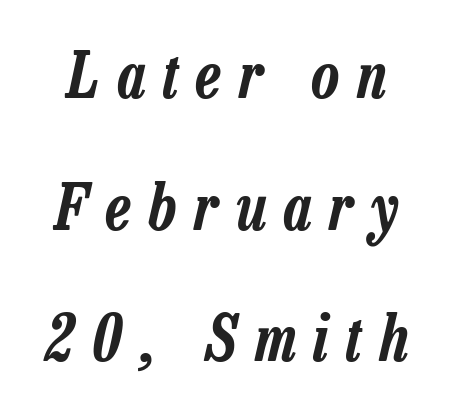
Q: Is the text italic (slanted)? A: Yes, it leans right by about 13 degrees.
Q: Is the text underlined? A: No.
Q: How is the paragraph aligned? A: Centered.
Q: Is the spacing between letters normal or unusually wide? A: Unusually wide.
Q: Is the spacing between lines tight, normal or loose? A: Loose.
Q: Width (condensed, normal, or wide)? A: Condensed.
Q: Stroke contrast? A: Low.
Q: x-height? A: Medium.
Q: Monospaced? A: No.
